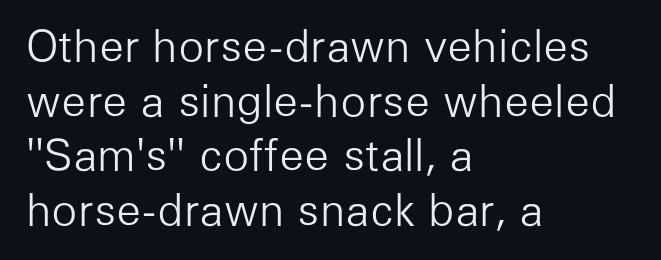
{"serif": "no", "italic": "no", "bold": "no", "weight": "light", "width": "normal", "stroke_contrast": "low", "x_height": "medium", "monospaced": "no", "underline": "no", "align": "left", "line_spacing": "normal", "line_spacing_ratio": 1.27, "letter_spacing": "normal", "letter_spacing_em": 0.0, "glyph_px": 43}
